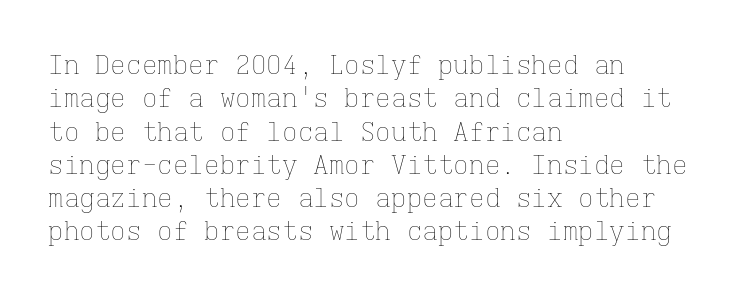
Compared with typical paragraphs, the rows here are spaced about the same. The letters stand straight up with perfectly vertical stems. Short and long lines alike share a common starting point at left. Is the stroke heavy? The answer is a plain regular-or-lighter. In terms of letterspacing, this is plain default setting. Just letters on the line, the space beneath them empty.
